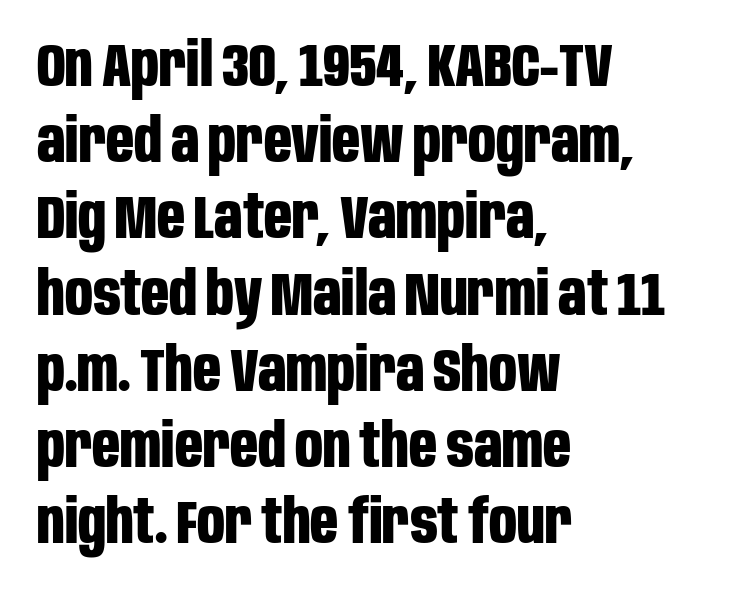
Think of a printed novel: that variable character pitch is what you see here. Compared with an ordinary text face, these strokes are far heavier — a full bold. A student would call this left alignment; a typographer would say flush left, rag right. What kind of face is this? One without serifs — a sans. Rule under the text: the space is simply empty.
